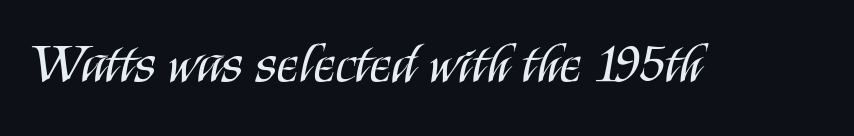
This sample uses a sans-serif face. The letterforms sit shoulder to shoulder at normal distance. The face used here is proportionally spaced, like ordinary book or web type. Stems and bowls with no extra thickness — not bold. Letters rest on an invisible, unmarked baseline.
